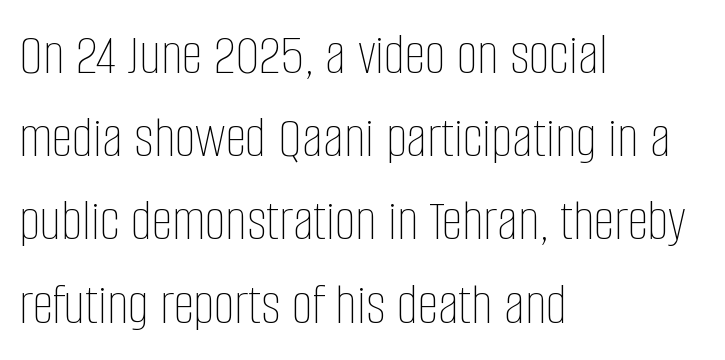
{"italic": "no", "bold": "no", "weight": "thin", "width": "condensed", "stroke_contrast": "low", "x_height": "large", "monospaced": "no", "underline": "no", "align": "left", "line_spacing": "normal", "line_spacing_ratio": 1.41, "letter_spacing": "normal", "letter_spacing_em": 0.0, "glyph_px": 59}
